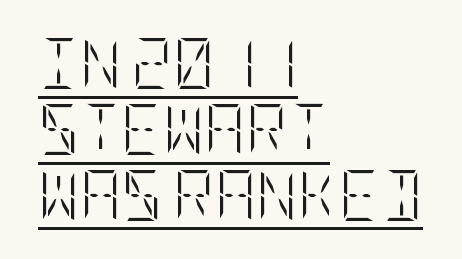
{"italic": "no", "bold": "no", "weight": "light", "width": "condensed", "stroke_contrast": "low", "x_height": "large", "underline": "yes", "align": "left", "line_spacing": "normal", "line_spacing_ratio": 1.29, "letter_spacing": "normal", "letter_spacing_em": 0.0, "glyph_px": 51}
